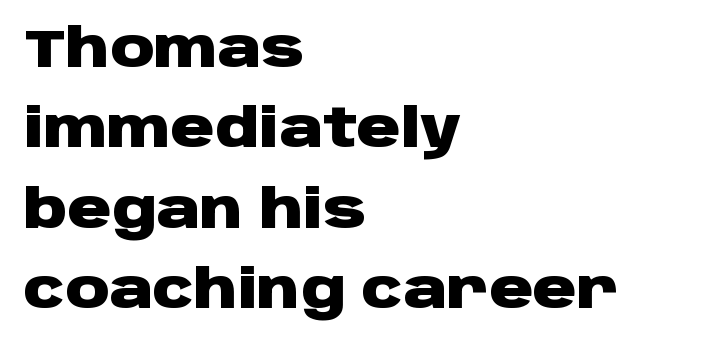
Q: Is the text bold? A: Yes.
Q: Is the text italic (slanted)? A: No, it is upright.
Q: Is the typeface a serif or a sans-serif typeface? A: Sans-serif.
Q: Is the text underlined? A: No.
Q: How is the paragraph aligned? A: Left-aligned.
Q: Is the spacing between letters normal or unusually wide? A: Normal.
Q: Is the spacing between lines tight, normal or loose? A: Normal.
Q: Width (condensed, normal, or wide)? A: Wide.
Q: Stroke contrast? A: Low.
Q: x-height? A: Large.
Q: Monospaced? A: No.
